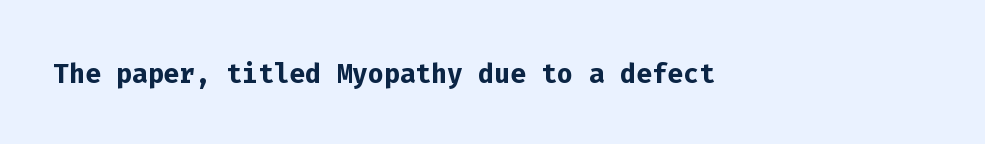
Students, this is bold: see how much ink each stroke carries. When letters stand straight like this, we call the style roman or upright. The letters march in equal steps, a hallmark of fixed-pitch type. The typeface chosen for these lines omits serifs. Check the space under the baseline: it is left empty. Does extra space separate the letters? No, they use regular spacing.
